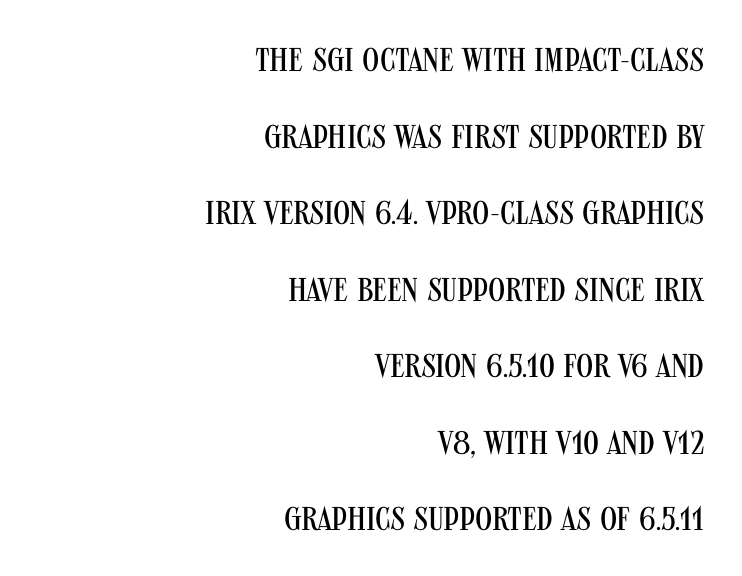
{"serif": "no", "italic": "no", "bold": "no", "weight": "regular", "width": "condensed", "stroke_contrast": "medium", "x_height": "large", "monospaced": "no", "underline": "no", "align": "right", "line_spacing": "loose", "line_spacing_ratio": 2.32, "letter_spacing": "normal", "letter_spacing_em": 0.0, "glyph_px": 33}
